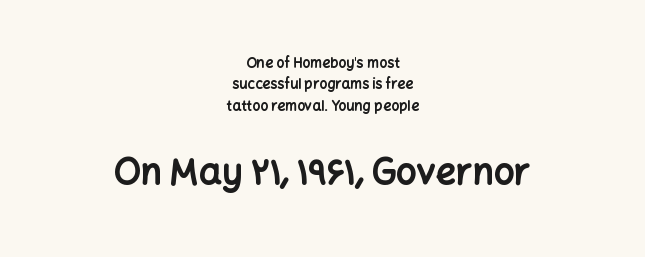
Q: Is the text bold? A: Yes.
Q: Is the text italic (slanted)? A: No, it is upright.
Q: Is the typeface a serif or a sans-serif typeface? A: Sans-serif.
Q: Is the text underlined? A: No.
Q: How is the paragraph aligned? A: Centered.
Q: Is the spacing between letters normal or unusually wide? A: Normal.
Q: Is the spacing between lines tight, normal or loose? A: Normal.
Q: Which block of text is set in a larger size, the first (top) or the second (bottom)? A: The second (bottom) one.
Q: Width (condensed, normal, or wide)? A: Normal.
Q: Stroke contrast? A: Low.
Q: x-height? A: Medium.
Q: Monospaced? A: No.
